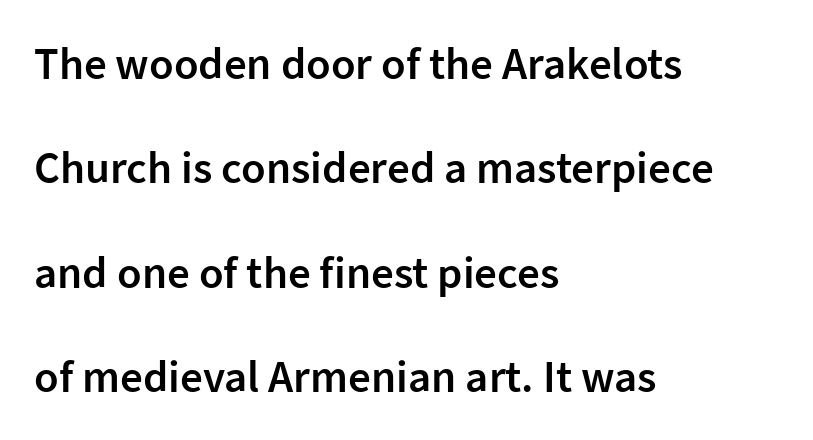
{"serif": "no", "italic": "no", "bold": "semi", "weight": "semibold", "width": "normal", "stroke_contrast": "low", "x_height": "medium", "monospaced": "no", "underline": "no", "align": "left", "line_spacing": "loose", "line_spacing_ratio": 2.32, "letter_spacing": "normal", "letter_spacing_em": 0.0, "glyph_px": 45}
